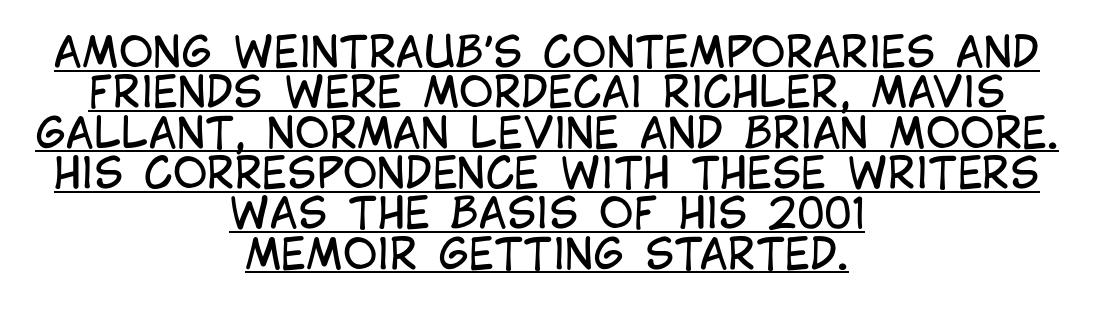
The image shows 42 px regular-weight, condensed sans-serif type, upright; set centered, tight line spacing (0.96x), normal letter spacing, underlined; low stroke contrast and a large x-height.
